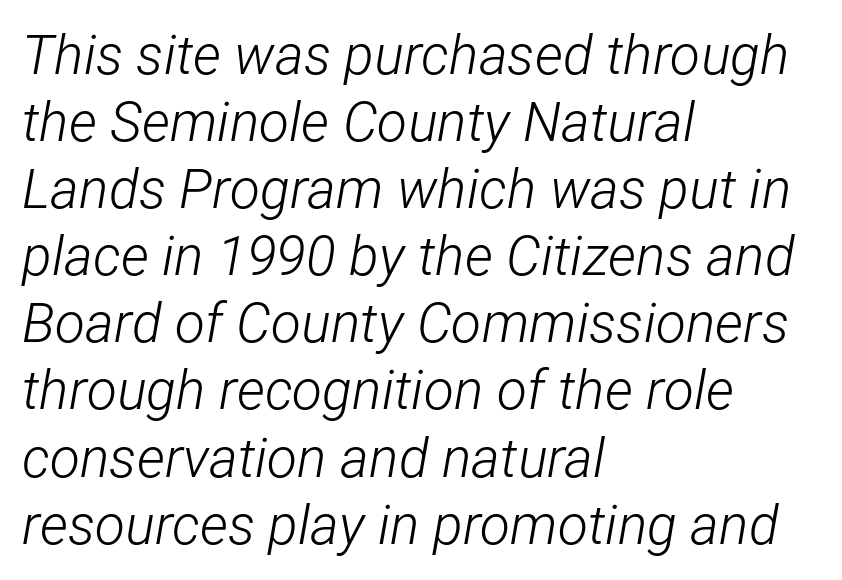
Q: Is the text bold? A: No.
Q: Is the text italic (slanted)? A: Yes, it leans right by about 12 degrees.
Q: Is the text underlined? A: No.
Q: How is the paragraph aligned? A: Left-aligned.
Q: Is the spacing between letters normal or unusually wide? A: Normal.
Q: Width (condensed, normal, or wide)? A: Condensed.
Q: Stroke contrast? A: Low.
Q: x-height? A: Medium.
Q: Monospaced? A: No.
